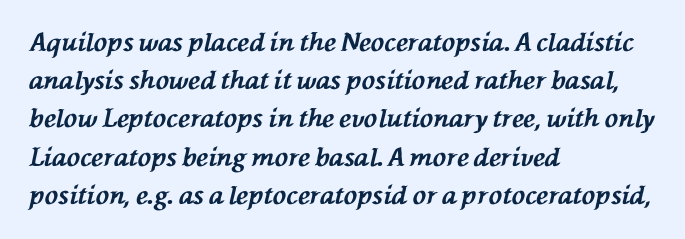
{"italic": "yes", "lean": "left", "slant_degrees": 76, "bold": "yes", "underline": "no", "align": "left", "line_spacing": "normal", "line_spacing_ratio": 1.53, "letter_spacing": "normal", "letter_spacing_em": 0.0, "glyph_px": 25}
